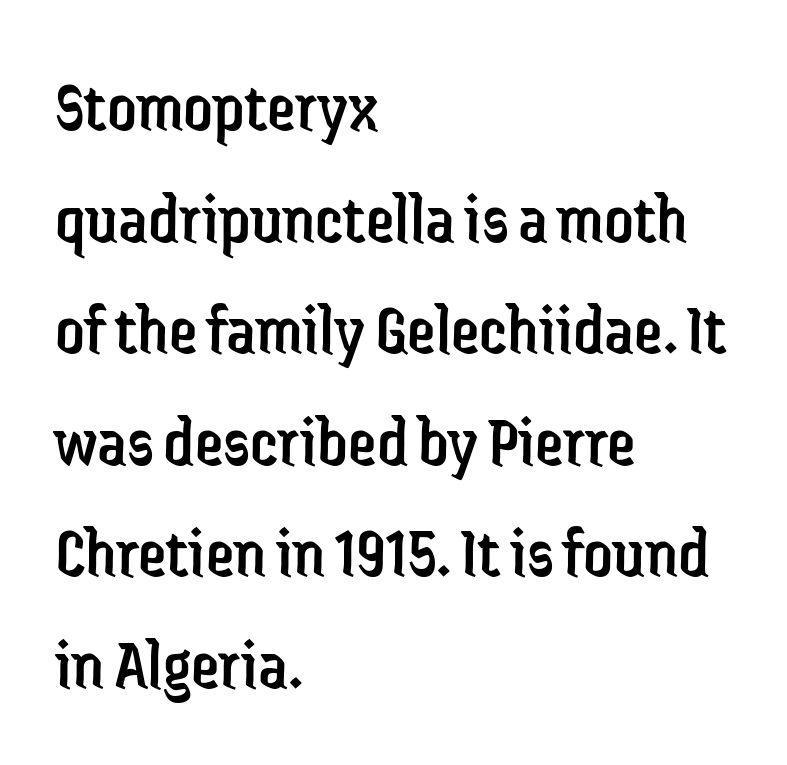
Q: Is the text bold? A: No.
Q: Is the text italic (slanted)? A: No, it is upright.
Q: Is the typeface a serif or a sans-serif typeface? A: Sans-serif.
Q: Is the text underlined? A: No.
Q: How is the paragraph aligned? A: Left-aligned.
Q: Is the spacing between letters normal or unusually wide? A: Normal.
Q: Is the spacing between lines tight, normal or loose? A: Normal.
Q: Width (condensed, normal, or wide)? A: Condensed.
Q: Stroke contrast? A: Low.
Q: x-height? A: Medium.
Q: Monospaced? A: No.
